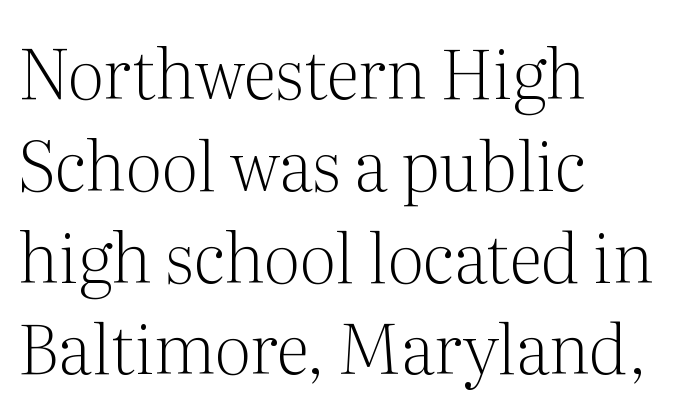
The image shows 68 px light serif type, upright; set left-aligned, normal line spacing (1.35x), normal letter spacing, not underlined; medium stroke contrast and a medium x-height.
